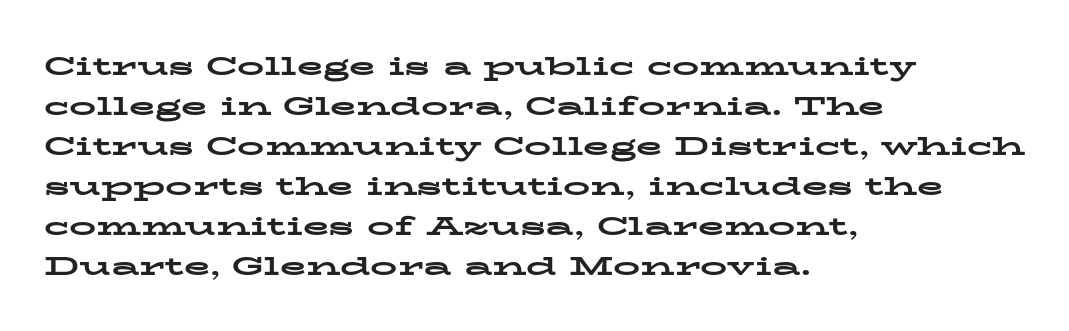
The image shows 27 px bold type, upright; set left-aligned, normal line spacing (1.48x), normal letter spacing, not underlined.
